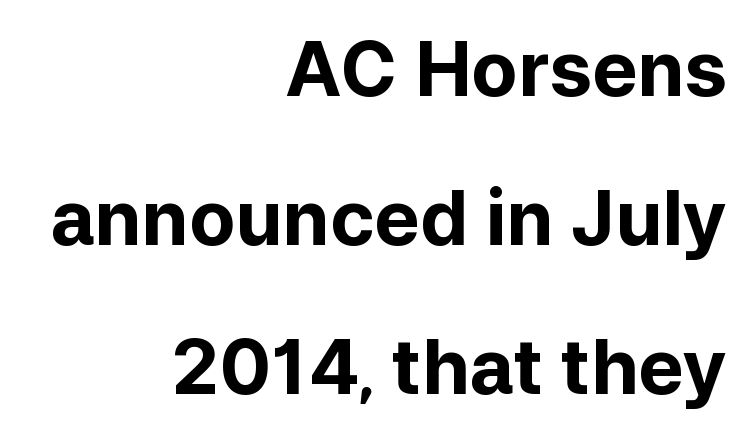
The image shows 76 px bold sans-serif type, upright; set right-aligned, loose line spacing (1.96x), normal letter spacing, not underlined; low stroke contrast and a medium x-height.
